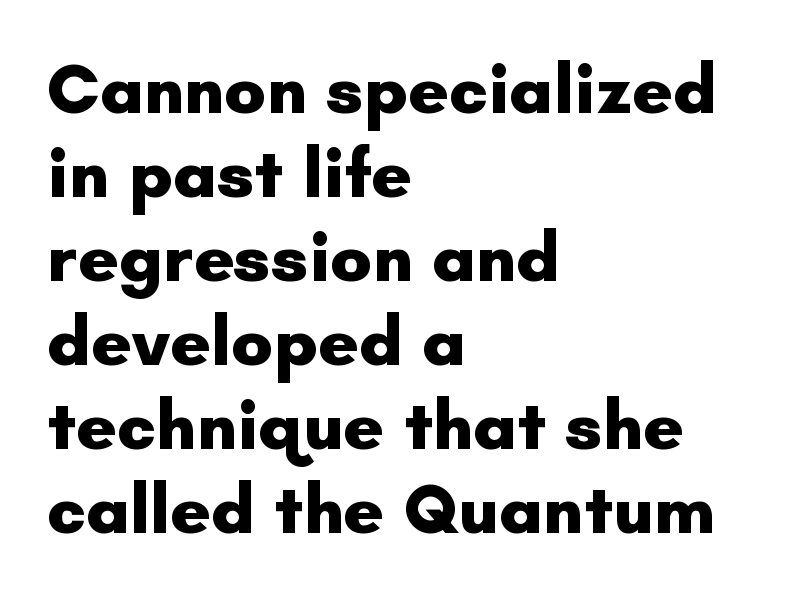
{"serif": "no", "italic": "no", "bold": "yes", "weight": "heavy", "width": "normal", "stroke_contrast": "low", "x_height": "small", "monospaced": "no", "underline": "no", "align": "left", "line_spacing_ratio": 1.2, "letter_spacing": "normal", "letter_spacing_em": 0.0, "glyph_px": 70}
